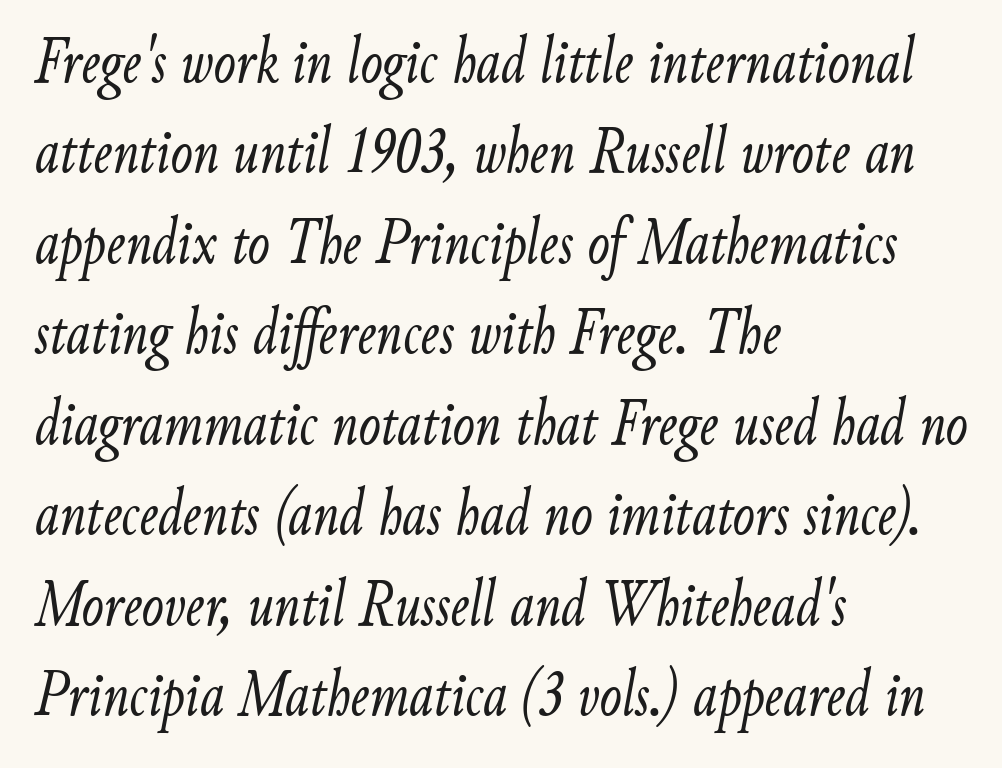
The image shows 66 px light, condensed type, italic (leaning right); set left-aligned, normal line spacing (1.37x), normal letter spacing, not underlined; low stroke contrast and a small x-height.
